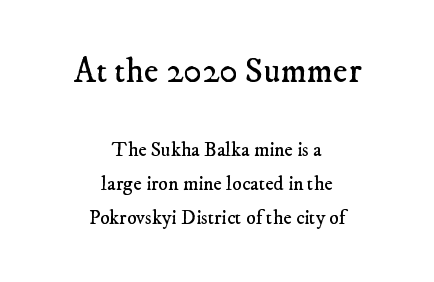
The image shows 35 px regular-weight serif type; set centered, normal line spacing (1.7x), normal letter spacing, not underlined; the first (top) block is 1.75x larger; low stroke contrast and a small x-height.
